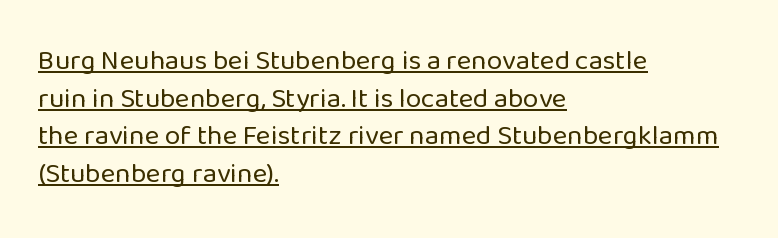
Q: Is the text bold? A: No.
Q: Is the text italic (slanted)? A: No, it is upright.
Q: Is the typeface a serif or a sans-serif typeface? A: Sans-serif.
Q: Is the text underlined? A: Yes.
Q: How is the paragraph aligned? A: Left-aligned.
Q: Is the spacing between letters normal or unusually wide? A: Normal.
Q: Is the spacing between lines tight, normal or loose? A: Normal.
Q: Width (condensed, normal, or wide)? A: Normal.
Q: Stroke contrast? A: Low.
Q: x-height? A: Medium.
Q: Monospaced? A: No.
